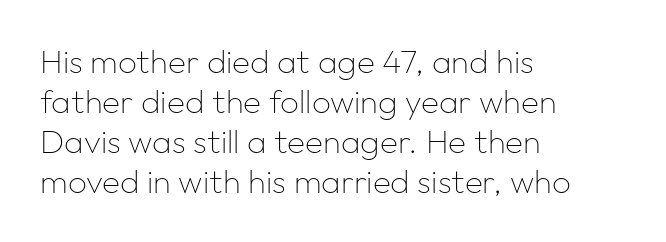
The image shows 33 px thin sans-serif type, upright; set left-aligned, line spacing 1.21x, normal letter spacing, not underlined; low stroke contrast and a medium x-height.
